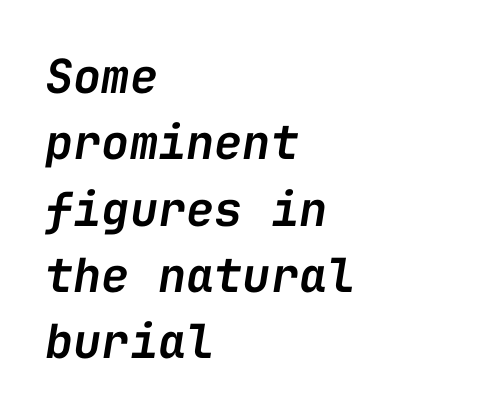
Compared with an ordinary text face, these strokes are moderately heavier — a semibold. Honestly, the row spacing looks completely unremarkable. Has an underline been added? It has not. Would a proofreader flag this as italicized? Yes.
